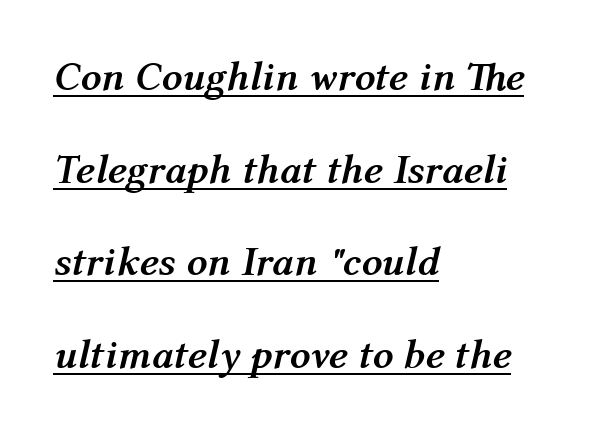
{"italic": "yes", "lean": "right", "slant_degrees": 12, "bold": "yes", "weight": "semibold", "width": "normal", "stroke_contrast": "medium", "x_height": "medium", "monospaced": "no", "underline": "yes", "align": "left", "line_spacing": "loose", "line_spacing_ratio": 2.26, "letter_spacing": "normal", "letter_spacing_em": 0.0, "glyph_px": 41}
